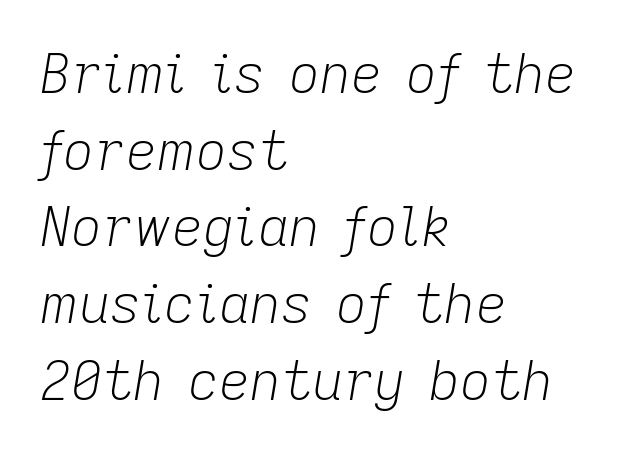
Q: Is the text bold? A: No.
Q: Is the text italic (slanted)? A: Yes, it leans right by about 9 degrees.
Q: Is the text underlined? A: No.
Q: How is the paragraph aligned? A: Left-aligned.
Q: Is the spacing between letters normal or unusually wide? A: Normal.
Q: Is the spacing between lines tight, normal or loose? A: Normal.
Q: Width (condensed, normal, or wide)? A: Normal.
Q: Stroke contrast? A: Low.
Q: x-height? A: Medium.
Q: Monospaced? A: No.
